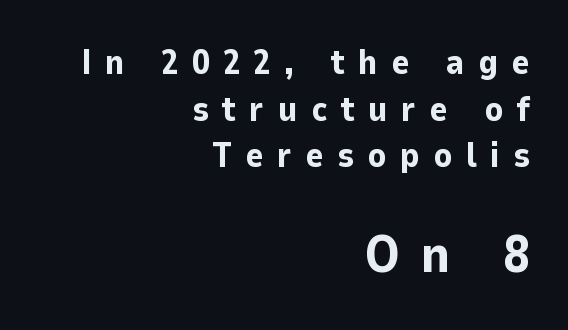
The designer gave the closing block more size than the opening block. Is the block centered? No — it sits flush against the right margin. Any mark beneath the type? The region is blank. The lettering stays uniformly vertical, giving the passage a roman look. The passage shown stacks its lines at a standard gap. The rendering uses natural spacing where letterforms have individual widths.
